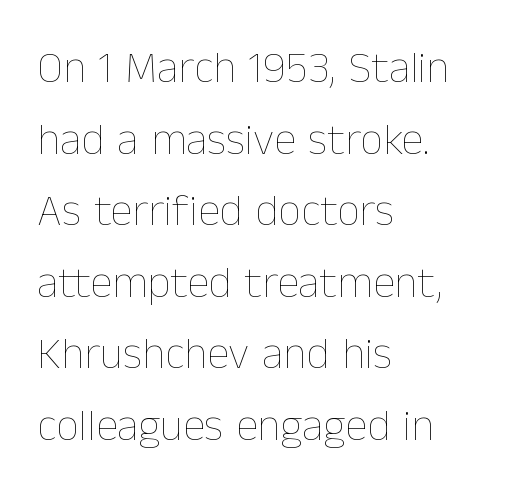
{"italic": "no", "bold": "no", "weight": "thin", "width": "normal", "stroke_contrast": "low", "x_height": "medium", "monospaced": "no", "underline": "no", "align": "left", "line_spacing": "normal", "line_spacing_ratio": 1.59, "letter_spacing": "normal", "letter_spacing_em": 0.0, "glyph_px": 45}
